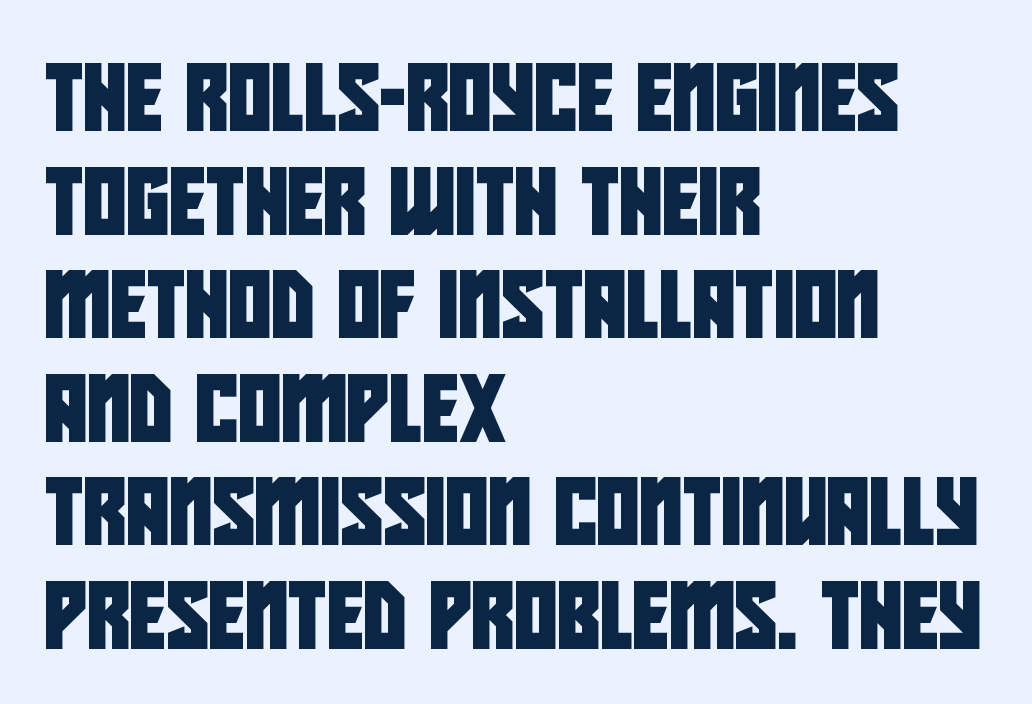
Lines of text with bare space underneath. Caption: multi-line text, flush left, ragged right. Rows of type keep a routine distance in the vertical direction. Classification — sans serif. Observe the ordinary spacing: letters are neighbours, not strangers.
